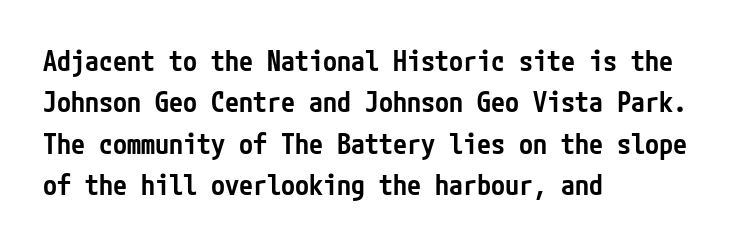
{"serif": "no", "italic": "no", "bold": "semi", "weight": "semibold", "width": "condensed", "stroke_contrast": "low", "x_height": "medium", "underline": "no", "align": "left", "line_spacing": "normal", "line_spacing_ratio": 1.48, "letter_spacing": "normal", "letter_spacing_em": 0.0, "glyph_px": 28}
